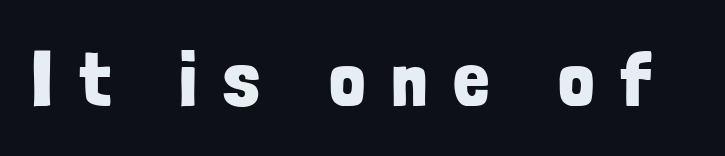
Q: Is the text bold? A: Yes.
Q: Is the text italic (slanted)? A: No, it is upright.
Q: Is the typeface a serif or a sans-serif typeface? A: Sans-serif.
Q: Is the text underlined? A: No.
Q: Is the spacing between letters normal or unusually wide? A: Unusually wide.
Q: Width (condensed, normal, or wide)? A: Condensed.
Q: Stroke contrast? A: Low.
Q: x-height? A: Medium.
Q: Monospaced? A: No.
